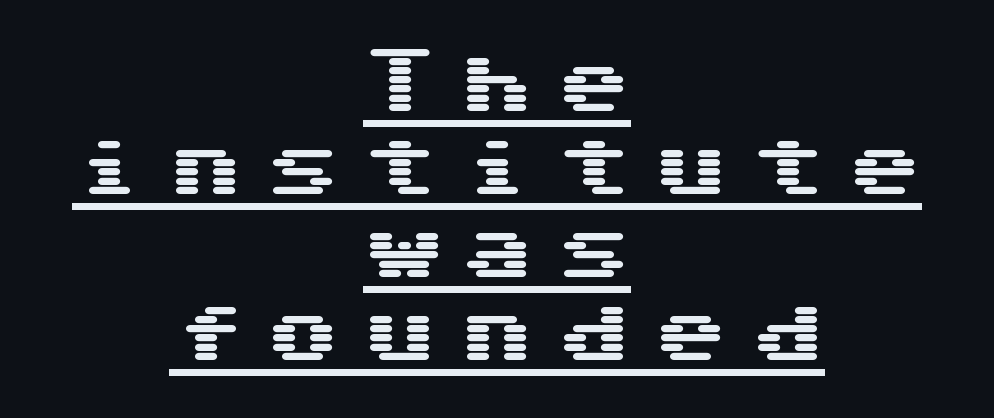
{"serif": "no", "italic": "no", "width": "wide", "stroke_contrast": "medium", "x_height": "medium", "underline": "yes", "align": "center", "line_spacing": "tight", "line_spacing_ratio": 1.12, "letter_spacing": "wide", "letter_spacing_em": 0.31, "glyph_px": 74}
